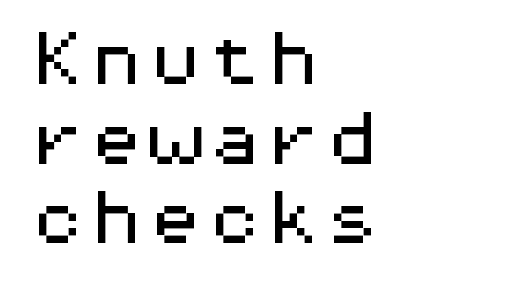
The rendering uses typewriter-style spacing with identical character cells. How are the letters spaced? Ordinarily, with no added tracking. Vertical spacing — default. It's the straight-up-and-down kind of type. Line beginnings align vertically; line endings do not. This rendering employs a face without finishing strokes, i.e., a sans-serif.
